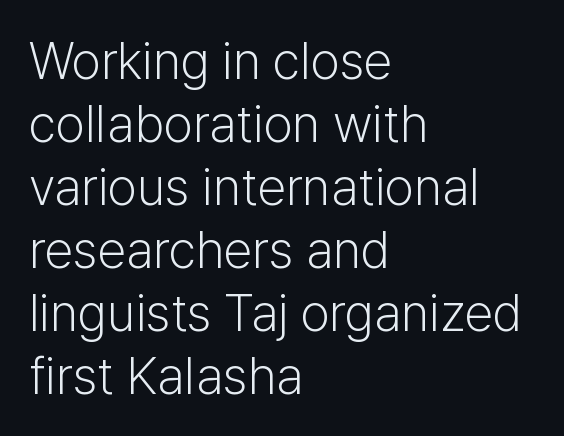
The ragged edge is on the right, which tells us the setting is flush left. The gap between lines stays unmarked. This sample uses plain, unmodified letter spacing. The rendering uses natural spacing where letterforms have individual widths.
